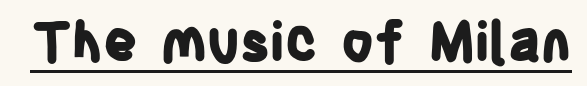
It's the straight-up-and-down kind of type. Inter-character spacing is left at the font's built-in metrics. Type style note: lacks serifs. A rule runs beneath these lines of type. Note the varied advance widths — an 'i' is clearly narrower than an 'm'.
